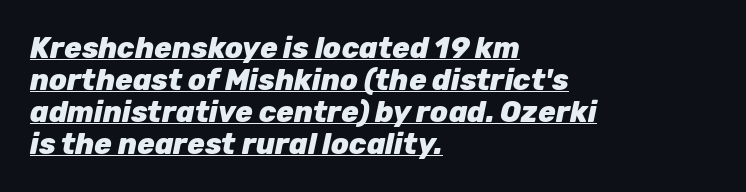
Q: Is the text bold? A: Yes.
Q: Is the text italic (slanted)? A: Yes, it leans right by about 12 degrees.
Q: Is the text underlined? A: Yes.
Q: How is the paragraph aligned? A: Left-aligned.
Q: Is the spacing between letters normal or unusually wide? A: Normal.
Q: Is the spacing between lines tight, normal or loose? A: Tight.
Q: Width (condensed, normal, or wide)? A: Normal.
Q: Stroke contrast? A: Low.
Q: x-height? A: Medium.
Q: Monospaced? A: No.
